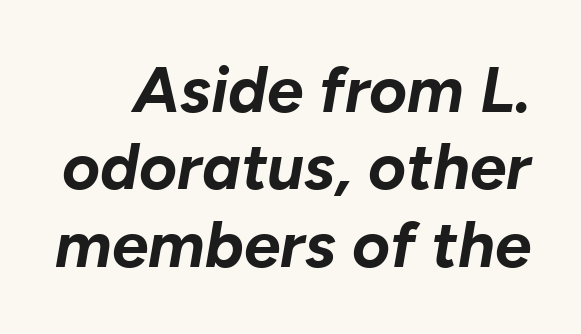
Spacing verdict: proportional, widths tailored to each character. The whole block is typeset with a tilt. There is no visible air inserted between adjacent glyphs. Check the space under the baseline: it is left empty. How heavy is the stroke? Heavy — this is a bold.
